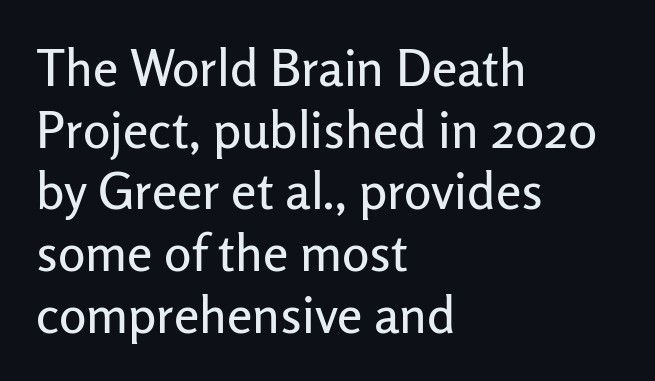
{"serif": "no", "italic": "no", "width": "normal", "stroke_contrast": "low", "x_height": "medium", "monospaced": "no", "underline": "no", "align": "left", "line_spacing_ratio": 1.21, "letter_spacing": "normal", "letter_spacing_em": 0.0, "glyph_px": 51}
